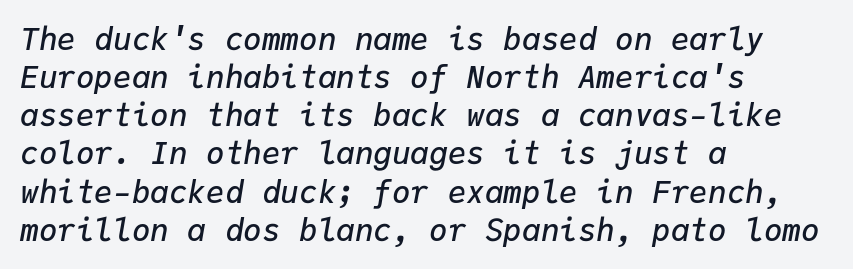
Firm but not heavy-handed strokes: this text is semibold. Each row of text sits above clean, open space. Every character sits at an angle, as italics do. These lines are set flush left with a ragged right edge.
